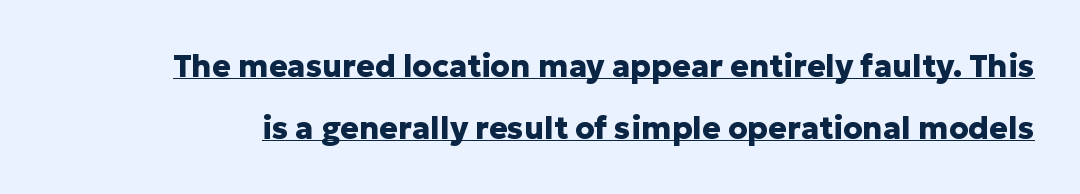
The image shows 31 px heavy sans-serif type, upright; set loose line spacing (2.0x), normal letter spacing, underlined; low stroke contrast and a medium x-height.
